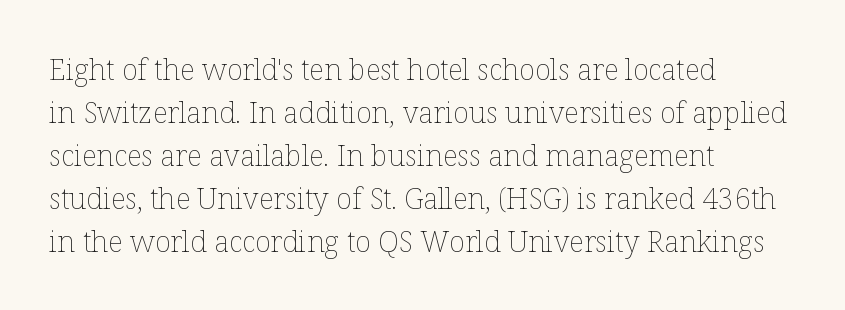
Q: Is the text bold? A: No.
Q: Is the text italic (slanted)? A: No, it is upright.
Q: Is the text underlined? A: No.
Q: How is the paragraph aligned? A: Left-aligned.
Q: Is the spacing between letters normal or unusually wide? A: Normal.
Q: Is the spacing between lines tight, normal or loose? A: Normal.
Q: Width (condensed, normal, or wide)? A: Normal.
Q: Stroke contrast? A: Low.
Q: x-height? A: Medium.
Q: Monospaced? A: No.
